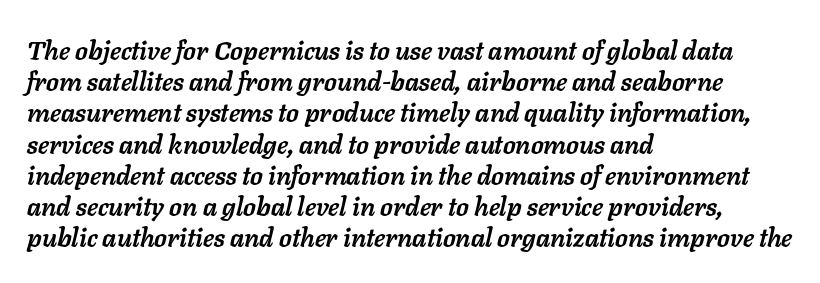
{"italic": "yes", "lean": "right", "slant_degrees": 11, "bold": "yes", "underline": "no", "align": "left", "line_spacing_ratio": 1.2, "letter_spacing": "normal", "letter_spacing_em": 0.0, "glyph_px": 26}
